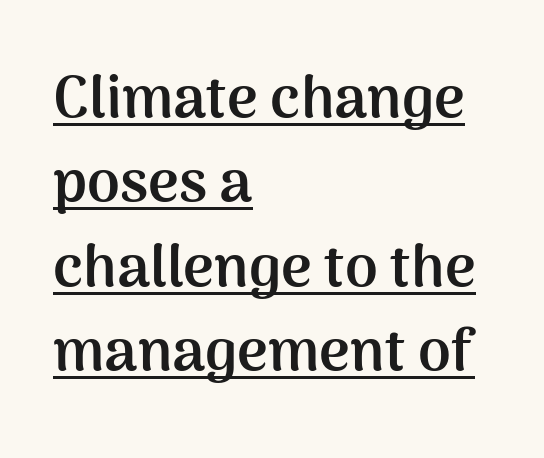
Line spacing here is normal. The rendering uses the underline text-decoration. Here the designer chose a conventional face with non-uniform glyph widths. The letters sit at their default tracking, neither squeezed nor spread. All the whitespace from short lines collects on the right. Italic? Not at all — the glyphs are vertical.
